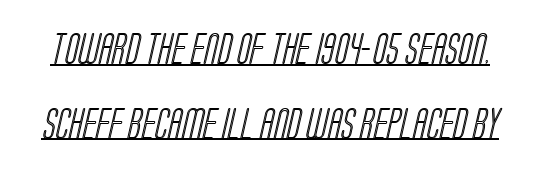
The image shows 31 px condensed type; set loose line spacing (2.41x), normal letter spacing, underlined; a large x-height.
